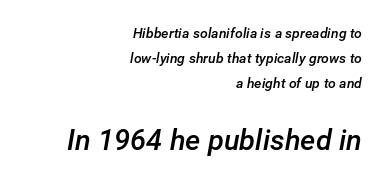
The image shows 29 px semibold type, italic (leaning right); set right-aligned, line spacing 1.78x, normal letter spacing, not underlined; the second (bottom) block is 2.07x larger; low stroke contrast and a medium x-height.
